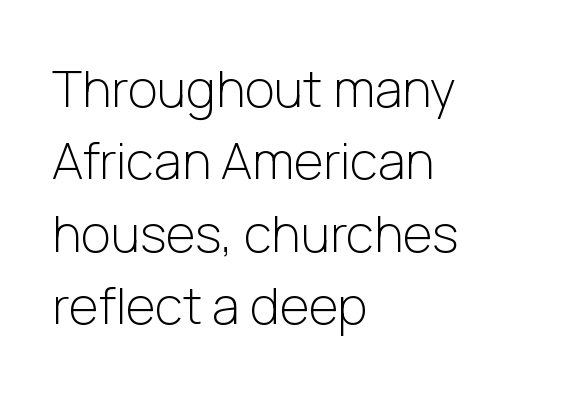
Does the leading feel generous? No, just average. The characters display no serif detailing; their extremities are plain. Do the letters lean? They stand straight. Type without underlining. Inter-character spacing is left at the font's built-in metrics.
